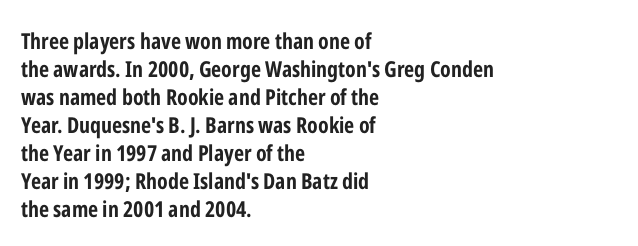
{"italic": "no", "bold": "yes", "underline": "no", "align": "left", "line_spacing": "normal", "line_spacing_ratio": 1.27, "letter_spacing": "normal", "letter_spacing_em": 0.0, "glyph_px": 22}
